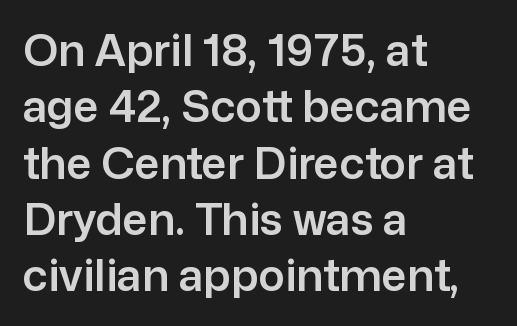
{"serif": "no", "italic": "no", "width": "normal", "stroke_contrast": "low", "x_height": "medium", "monospaced": "no", "underline": "no", "align": "left", "line_spacing": "normal", "line_spacing_ratio": 1.28, "letter_spacing": "normal", "letter_spacing_em": 0.0, "glyph_px": 44}
